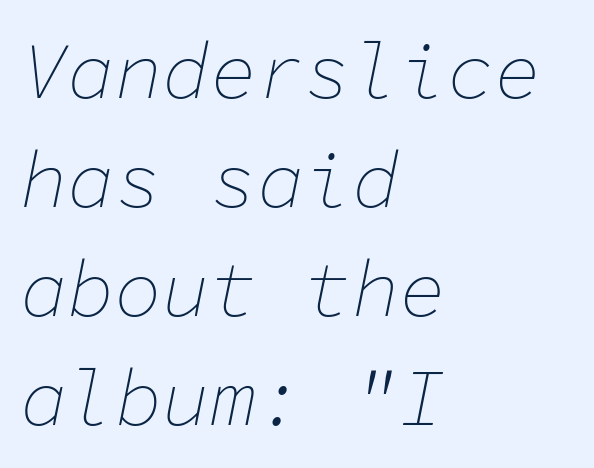
The image shows 79 px thin type, italic (leaning right), monospaced; set left-aligned, normal line spacing (1.38x), normal letter spacing, not underlined; low stroke contrast and a medium x-height.
